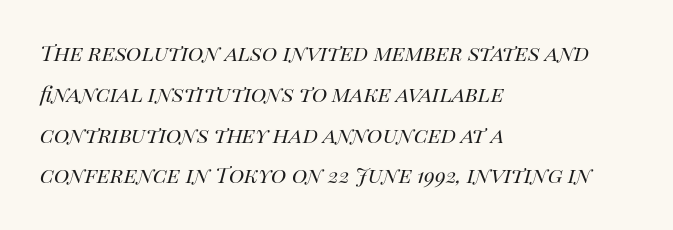
The image shows 26 px text type, italic (leaning right); set left-aligned, normal line spacing (1.57x), normal letter spacing, not underlined.
